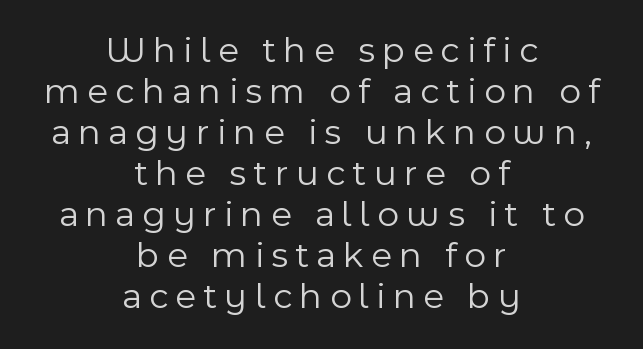
The face used here is proportionally spaced, like ordinary book or web type. The glyphs are unaccompanied by any horizontal stroke below them. No extra ink here — the face is not bold. The letters stand upright; this is a roman face.
